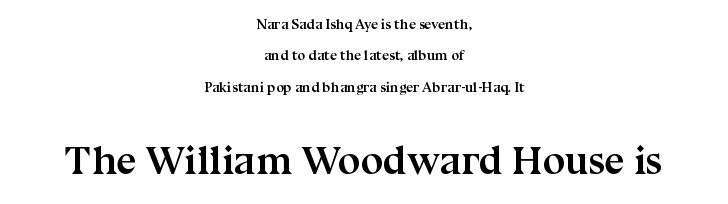
The image shows 40 px semibold serif type, upright; set centered, loose line spacing (2.24x), normal letter spacing, not underlined; the second (bottom) block is 2.86x larger; medium stroke contrast and a medium x-height.
